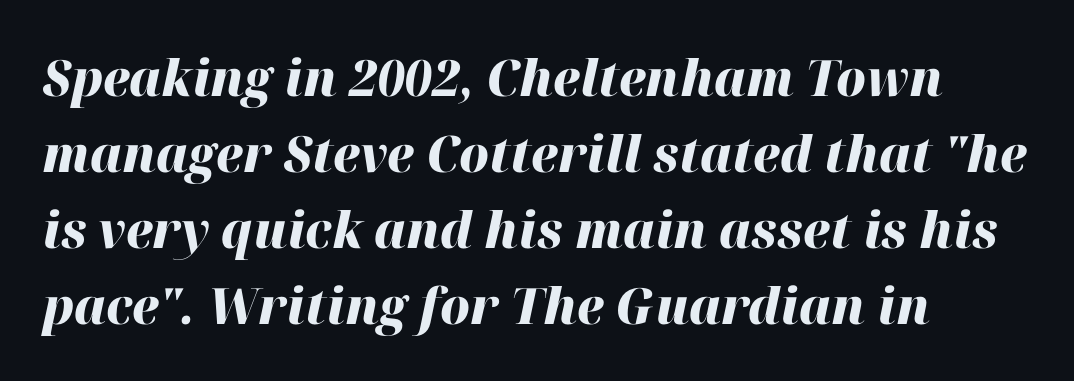
The image shows 50 px heavy type, italic (leaning right); set left-aligned, normal line spacing (1.52x), normal letter spacing, not underlined; high stroke contrast and a medium x-height.
